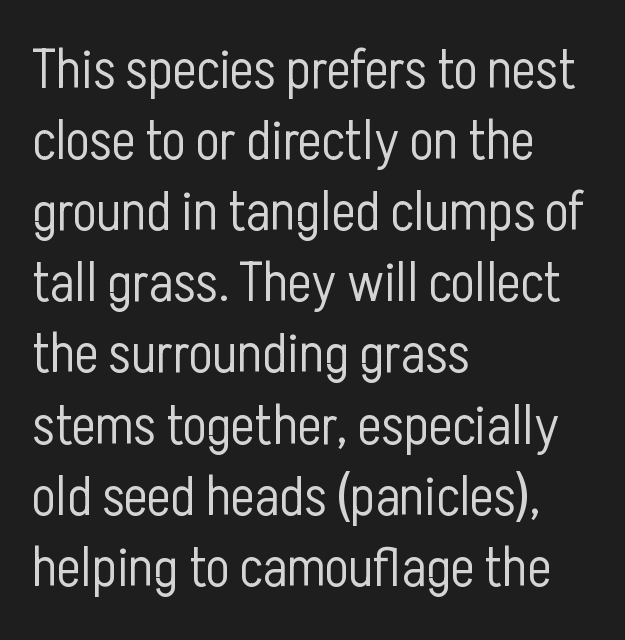
Q: Is the text bold? A: No.
Q: Is the text italic (slanted)? A: No, it is upright.
Q: Is the typeface a serif or a sans-serif typeface? A: Sans-serif.
Q: Is the text underlined? A: No.
Q: How is the paragraph aligned? A: Left-aligned.
Q: Is the spacing between letters normal or unusually wide? A: Normal.
Q: Is the spacing between lines tight, normal or loose? A: Normal.
Q: Width (condensed, normal, or wide)? A: Condensed.
Q: Stroke contrast? A: Low.
Q: x-height? A: Medium.
Q: Monospaced? A: No.
